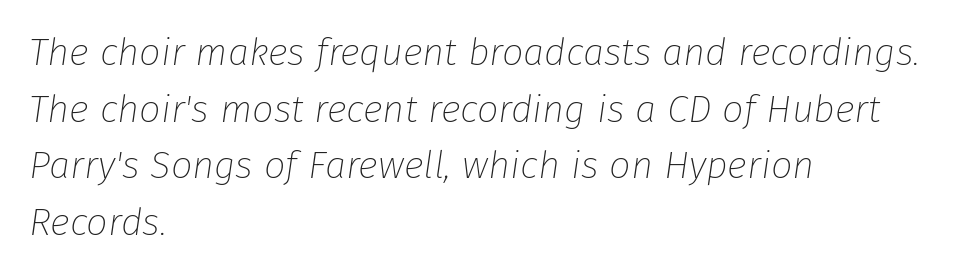
This rendering uses left alignment, leaving the right contour irregular. The area under the type is left untouched. Emphasis-style slanted type is in use. This sample has the flowing, uneven cadence of proportional lettering. A typesetter would call this zero additional tracking. The letters look calm and open, with moderate or lighter stems.
